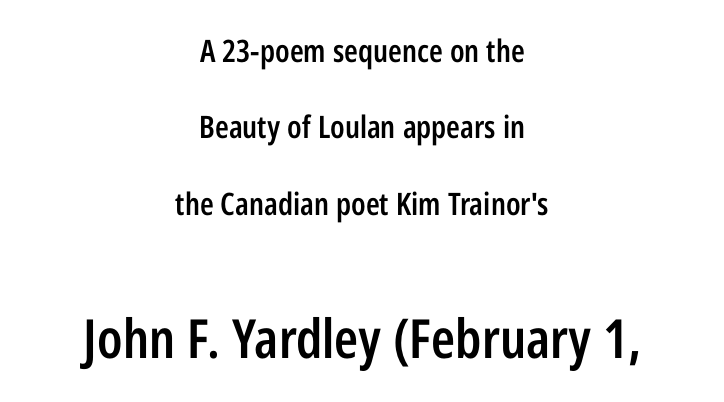
The more generous point size was reserved for the lower chunk. If you folded the block vertically in half, each line would mirror itself in length. A fair bit of extra ink — the face is semibold, not bold. The space directly below the letters is spotless.
